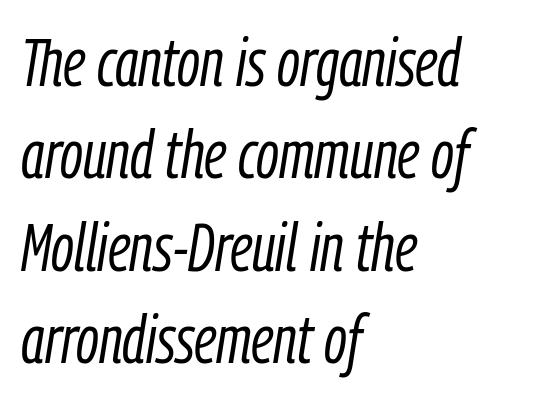
{"italic": "yes", "lean": "right", "slant_degrees": 9, "bold": "no", "weight": "light", "width": "condensed", "stroke_contrast": "low", "x_height": "medium", "monospaced": "no", "underline": "no", "align": "left", "line_spacing": "normal", "line_spacing_ratio": 1.38, "letter_spacing": "normal", "letter_spacing_em": 0.0, "glyph_px": 67}
